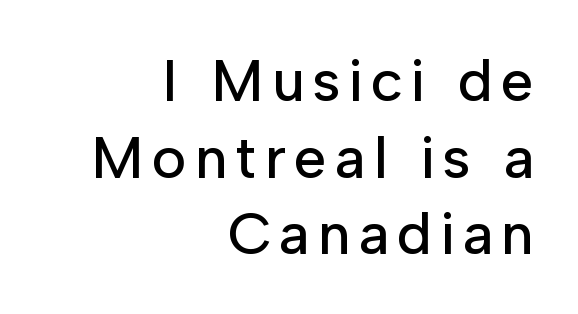
{"serif": "no", "italic": "no", "width": "normal", "stroke_contrast": "low", "x_height": "medium", "monospaced": "no", "underline": "no", "align": "right", "line_spacing": "normal", "line_spacing_ratio": 1.3, "glyph_px": 59}
